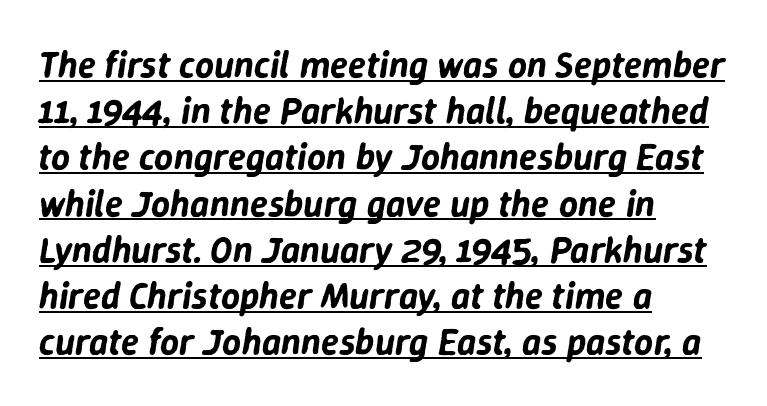
The image shows 37 px text type, italic (leaning right); set left-aligned, normal line spacing (1.25x), normal letter spacing, underlined; low stroke contrast and a medium x-height.
